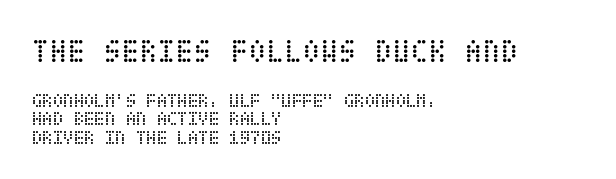
{"italic": "no", "bold": "no", "weight": "regular", "width": "condensed", "stroke_contrast": "low", "x_height": "large", "underline": "no", "align": "left", "line_spacing": "tight", "line_spacing_ratio": 0.96, "letter_spacing": "normal", "letter_spacing_em": 0.0, "larger_block": "first", "size_ratio": 1.74, "glyph_px": 33}
